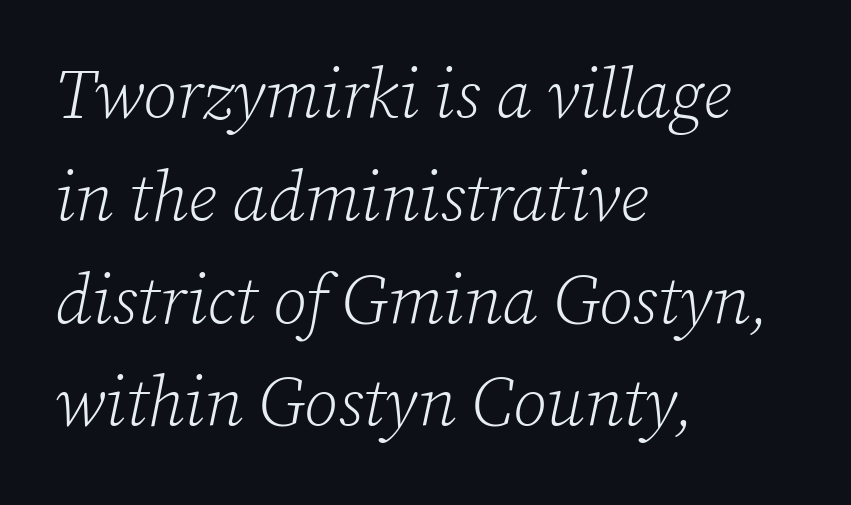
{"serif": "yes", "italic": "yes", "lean": "right", "slant_degrees": 12, "bold": "no", "weight": "light", "width": "normal", "stroke_contrast": "low", "x_height": "medium", "monospaced": "no", "underline": "no", "align": "left", "line_spacing": "normal", "line_spacing_ratio": 1.49, "letter_spacing": "normal", "letter_spacing_em": 0.0, "glyph_px": 69}
